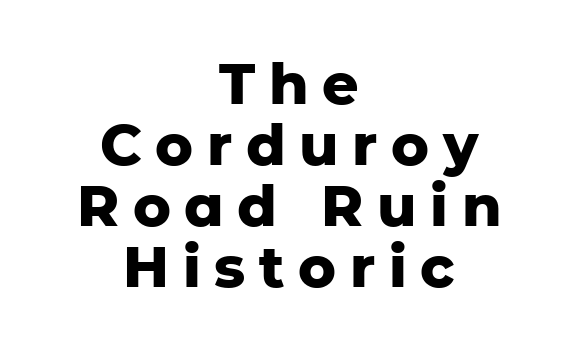
Q: Is the text bold? A: Yes.
Q: Is the text italic (slanted)? A: No, it is upright.
Q: Is the typeface a serif or a sans-serif typeface? A: Sans-serif.
Q: Is the text underlined? A: No.
Q: How is the paragraph aligned? A: Centered.
Q: Is the spacing between letters normal or unusually wide? A: Unusually wide.
Q: Is the spacing between lines tight, normal or loose? A: Tight.
Q: Width (condensed, normal, or wide)? A: Normal.
Q: Stroke contrast? A: Low.
Q: x-height? A: Medium.
Q: Monospaced? A: No.
